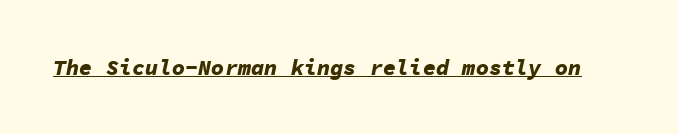
Q: Is the text bold? A: Yes.
Q: Is the text italic (slanted)? A: Yes, it leans right by about 11 degrees.
Q: Is the text underlined? A: Yes.
Q: Is the spacing between letters normal or unusually wide? A: Normal.
